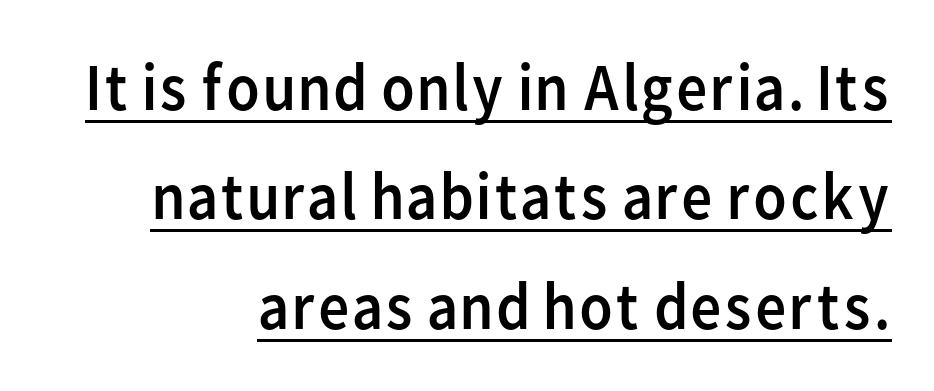
Baseline-to-baseline distance is the conventional proportion of letter height. If you drew a line through each stem, it would be perfectly vertical. The font family rendered here belongs to the sans-serif group. You can see a thin bar hugging the bottom of the glyphs.
